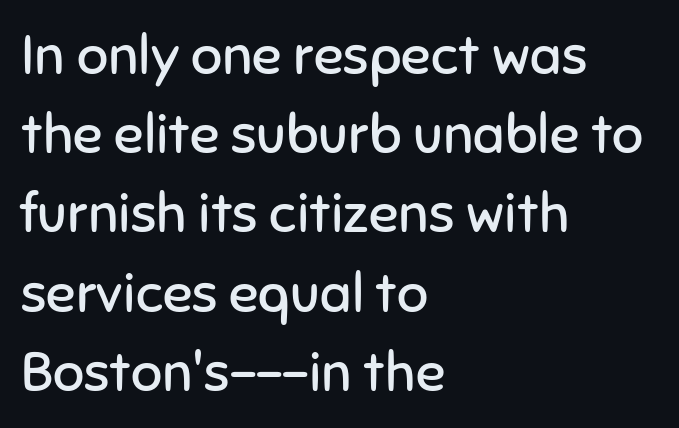
The image shows 55 px regular-weight sans-serif type, upright; set left-aligned, normal line spacing (1.44x), normal letter spacing, not underlined; low stroke contrast and a medium x-height.
